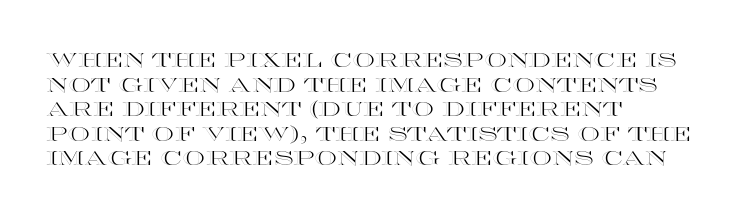
The image shows 20 px text type, upright; set left-aligned, line spacing 1.23x, normal letter spacing, not underlined.
